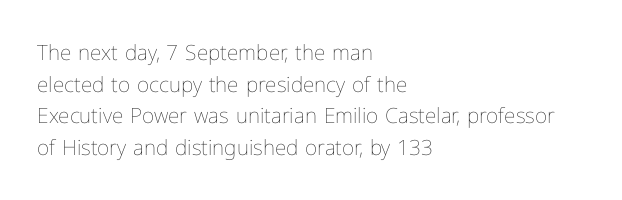
The image shows 21 px text type, upright; set left-aligned, normal line spacing (1.51x), normal letter spacing, not underlined.
